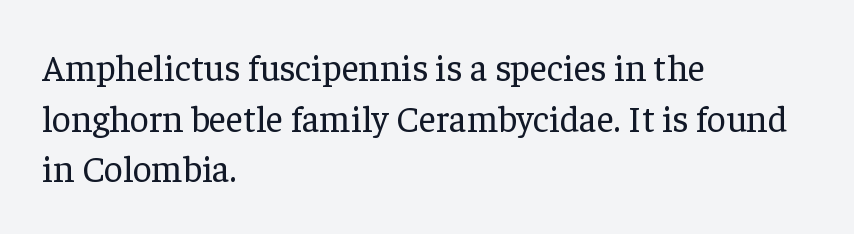
Q: Is the text bold? A: No.
Q: Is the text italic (slanted)? A: No, it is upright.
Q: Is the typeface a serif or a sans-serif typeface? A: Serif.
Q: Is the text underlined? A: No.
Q: How is the paragraph aligned? A: Left-aligned.
Q: Is the spacing between letters normal or unusually wide? A: Normal.
Q: Is the spacing between lines tight, normal or loose? A: Normal.
Q: Width (condensed, normal, or wide)? A: Normal.
Q: Stroke contrast? A: Low.
Q: x-height? A: Medium.
Q: Monospaced? A: No.
